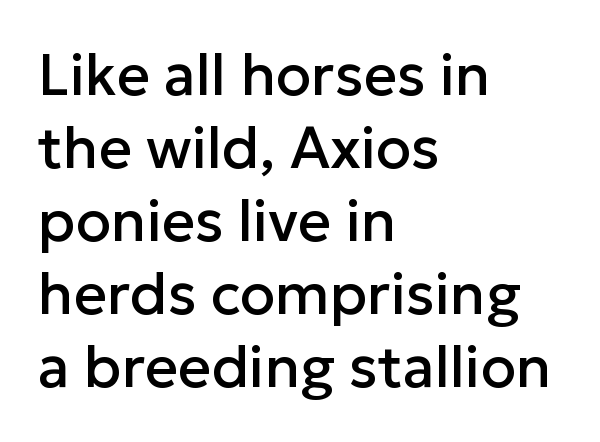
The glyphs are unaccompanied by any horizontal stroke below them. The rendering uses natural spacing where letterforms have individual widths. In terms of letterform style, serifs are entirely absent. Tall strokes in this sample are plumb rather than angled. You could call the tracking neutral — neither tight nor loose. Compared with typical paragraphs, the rows here are spaced about the same.
